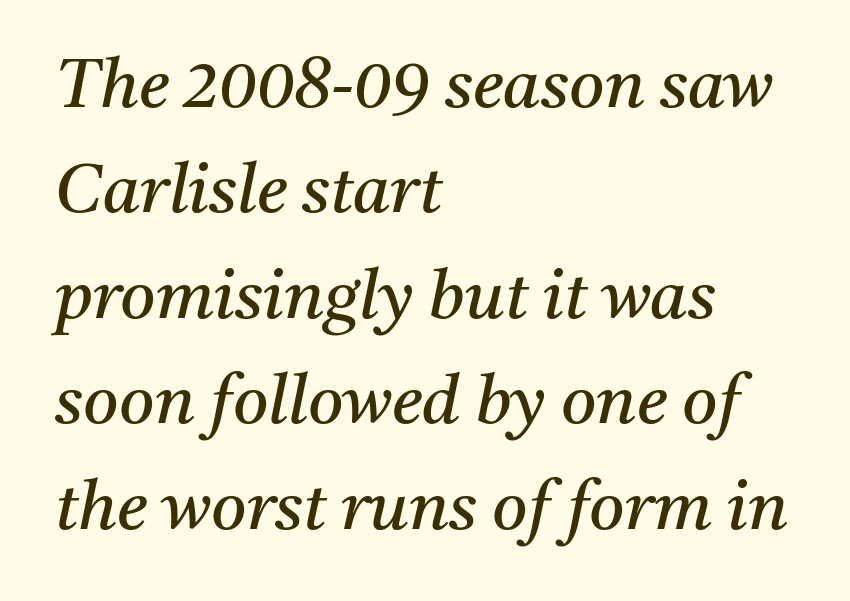
{"serif": "yes", "italic": "yes", "lean": "right", "slant_degrees": 11, "bold": "no", "weight": "regular", "width": "normal", "stroke_contrast": "medium", "x_height": "medium", "monospaced": "no", "underline": "no", "align": "left", "line_spacing": "normal", "line_spacing_ratio": 1.55, "letter_spacing": "normal", "letter_spacing_em": 0.0, "glyph_px": 68}
